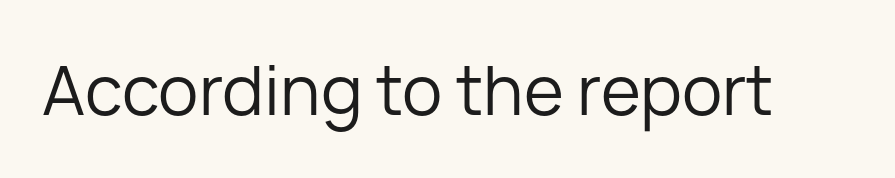
The image shows 68 px regular-weight sans-serif type, upright; set normal letter spacing, not underlined; low stroke contrast and a medium x-height.
